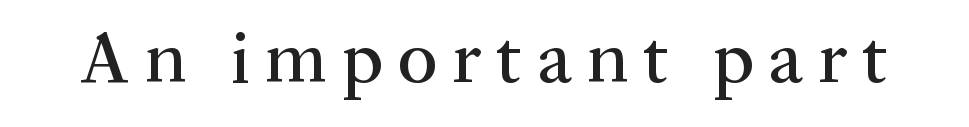
Q: Is the text italic (slanted)? A: No, it is upright.
Q: Is the typeface a serif or a sans-serif typeface? A: Serif.
Q: Is the text underlined? A: No.
Q: Is the spacing between letters normal or unusually wide? A: Unusually wide.
Q: Width (condensed, normal, or wide)? A: Normal.
Q: Stroke contrast? A: Medium.
Q: x-height? A: Medium.
Q: Monospaced? A: No.
